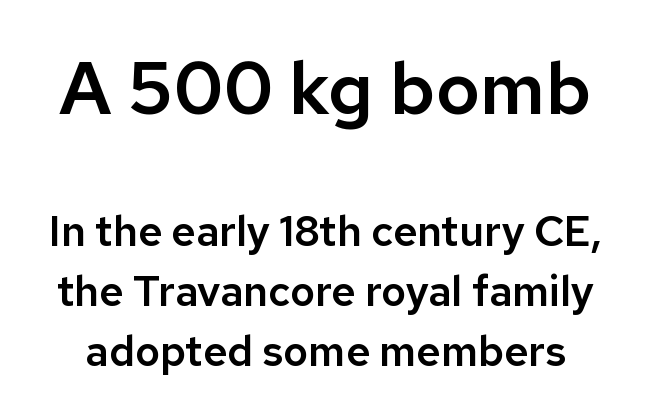
This rendering features lettering with no underline. The passage shown has conventional tracking throughout. The designer gave the opening block more size than the closing block. Here the designer chose a conventional face with non-uniform glyph widths. Notice how the stems are strictly vertical — no italics here.
